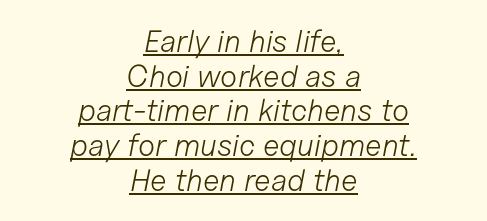
The image shows 31 px light type, italic (leaning right); set centered, tight line spacing (1.12x), normal letter spacing, underlined; low stroke contrast and a medium x-height.
